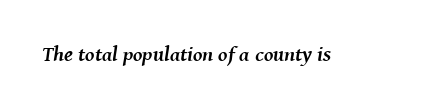
The passage shown is emphatically bold. Quick note: underline off. Here the glyphs are tracked normally, forming tight word shapes. Italic: yes, the glyphs are oblique.
